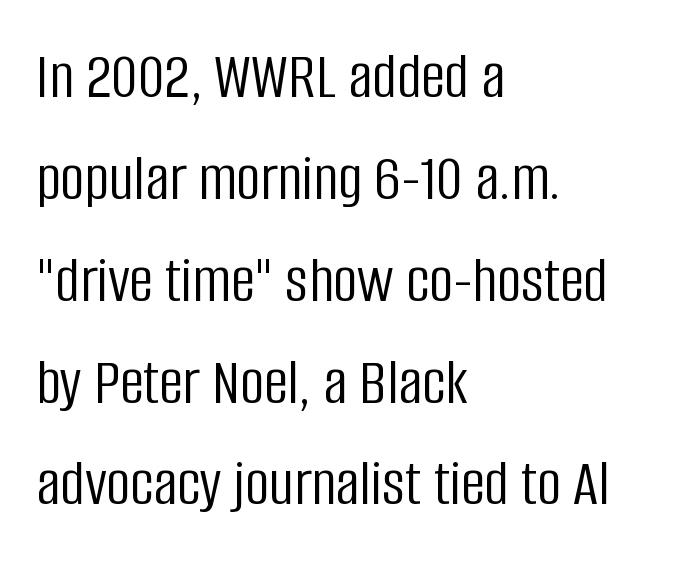
Words appear dense and cohesive because spacing is normal. Unbolded letterforms with no extra heft. In terms of leading, this rendering sits right in the middle. Does the copy run flush right? No — it runs flush left. The words here are not underlined.
